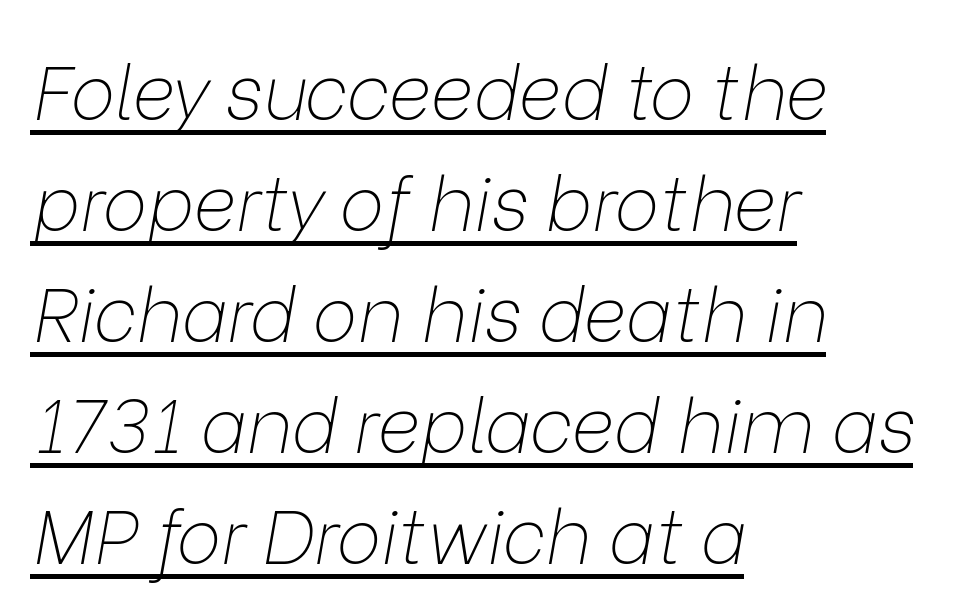
The image shows 75 px thin type, italic (leaning right); set left-aligned, normal line spacing (1.48x), normal letter spacing, underlined; low stroke contrast and a medium x-height.
